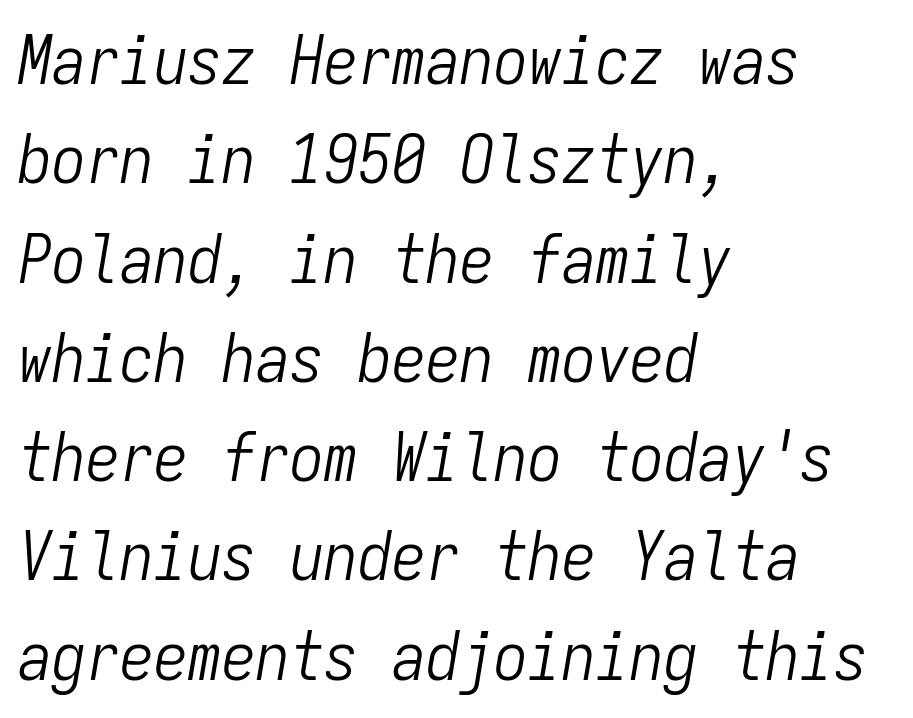
{"italic": "yes", "lean": "right", "slant_degrees": 9, "bold": "no", "weight": "light", "width": "condensed", "stroke_contrast": "low", "x_height": "medium", "monospaced": "yes", "underline": "no", "align": "left", "line_spacing": "normal", "line_spacing_ratio": 1.46, "letter_spacing": "normal", "letter_spacing_em": 0.0, "glyph_px": 68}
